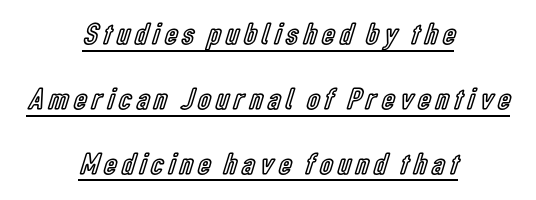
The image shows 31 px condensed type; set centered, loose line spacing (2.09x), underlined; a medium x-height.
